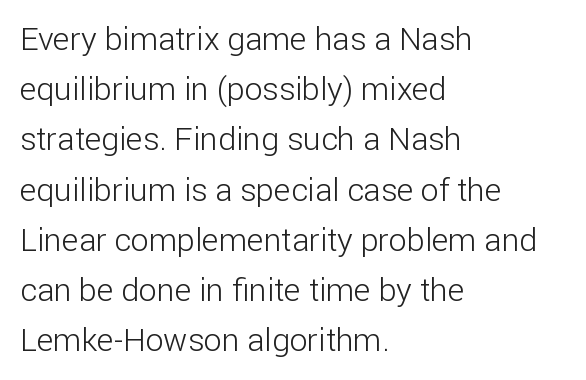
Q: Is the text bold? A: No.
Q: Is the text italic (slanted)? A: No, it is upright.
Q: Is the typeface a serif or a sans-serif typeface? A: Sans-serif.
Q: Is the text underlined? A: No.
Q: How is the paragraph aligned? A: Left-aligned.
Q: Is the spacing between letters normal or unusually wide? A: Normal.
Q: Is the spacing between lines tight, normal or loose? A: Normal.
Q: Width (condensed, normal, or wide)? A: Normal.
Q: Stroke contrast? A: Low.
Q: x-height? A: Medium.
Q: Monospaced? A: No.
